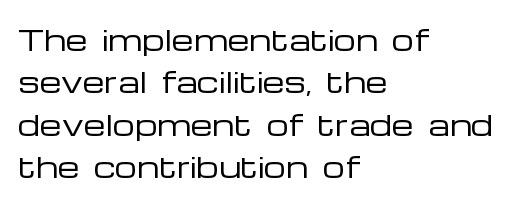
The image shows 28 px regular-weight, wide sans-serif type, upright; set left-aligned, normal line spacing (1.51x), normal letter spacing, not underlined; low stroke contrast and a medium x-height.
